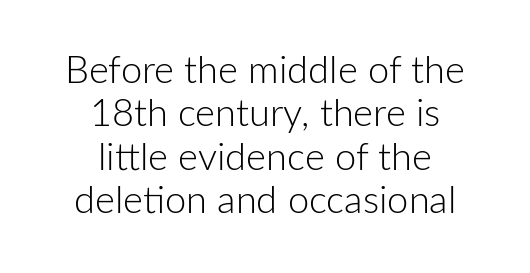
Q: Is the text bold? A: No.
Q: Is the text italic (slanted)? A: No, it is upright.
Q: Is the typeface a serif or a sans-serif typeface? A: Sans-serif.
Q: Is the text underlined? A: No.
Q: How is the paragraph aligned? A: Centered.
Q: Is the spacing between letters normal or unusually wide? A: Normal.
Q: Is the spacing between lines tight, normal or loose? A: Tight.
Q: Width (condensed, normal, or wide)? A: Normal.
Q: Stroke contrast? A: Low.
Q: x-height? A: Medium.
Q: Monospaced? A: No.
